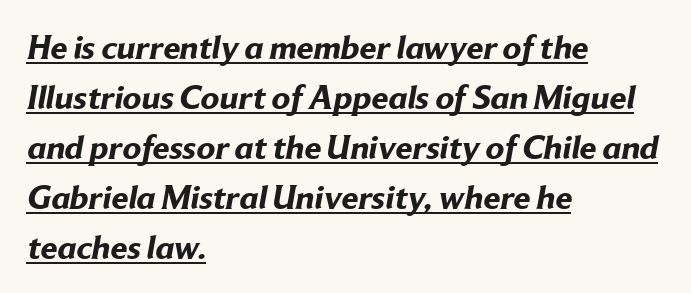
Q: Is the text bold? A: Yes.
Q: Is the typeface a serif or a sans-serif typeface? A: Sans-serif.
Q: Is the text underlined? A: Yes.
Q: How is the paragraph aligned? A: Left-aligned.
Q: Is the spacing between letters normal or unusually wide? A: Normal.
Q: Is the spacing between lines tight, normal or loose? A: Normal.
Q: Width (condensed, normal, or wide)? A: Normal.
Q: Stroke contrast? A: Low.
Q: x-height? A: Medium.
Q: Monospaced? A: No.
